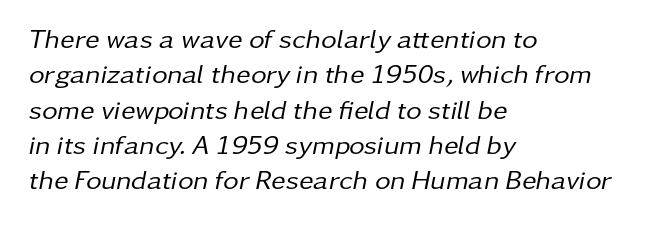
Leading matches the norm, producing a regular column. Compared with a centered layout, this one pins lines to the left instead. A clean baseline with only descenders dipping below it. Posture: slanted. The passage shown has conventional tracking throughout. Heaviness? Minimal to ordinary, like unemphasized prose.
